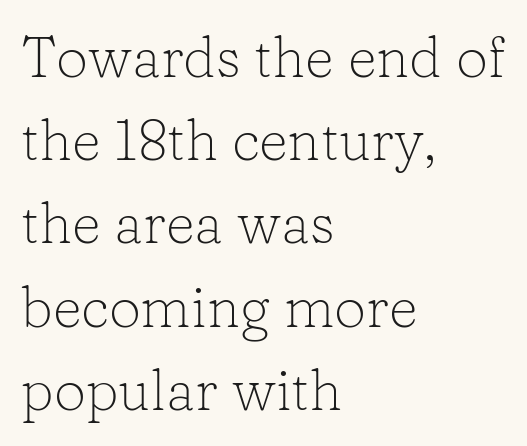
Q: Is the text bold? A: No.
Q: Is the text italic (slanted)? A: No, it is upright.
Q: Is the typeface a serif or a sans-serif typeface? A: Serif.
Q: Is the text underlined? A: No.
Q: How is the paragraph aligned? A: Left-aligned.
Q: Is the spacing between letters normal or unusually wide? A: Normal.
Q: Is the spacing between lines tight, normal or loose? A: Normal.
Q: Width (condensed, normal, or wide)? A: Normal.
Q: Stroke contrast? A: Low.
Q: x-height? A: Medium.
Q: Monospaced? A: No.
